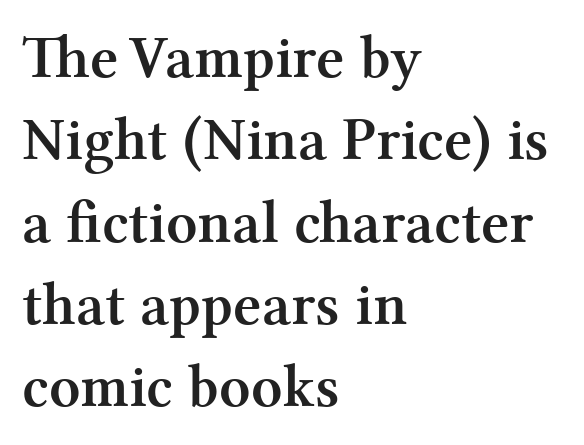
In CSS terms this would be text-align: left. Summary of vertical rhythm: regular, with standard interline spacing. What weight is shown? A full bold with thick strokes. The letters advance in unequal steps, a hallmark of proportional type. I'd call this a serif setting — the letters wear small feet. This rendering features lettering with no underline.
